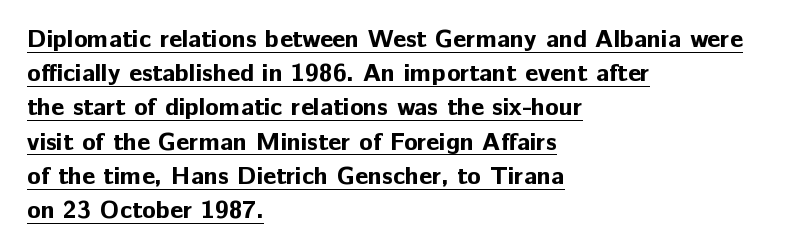
The image shows 25 px bold type, upright; set left-aligned, normal line spacing (1.37x), normal letter spacing, underlined.
